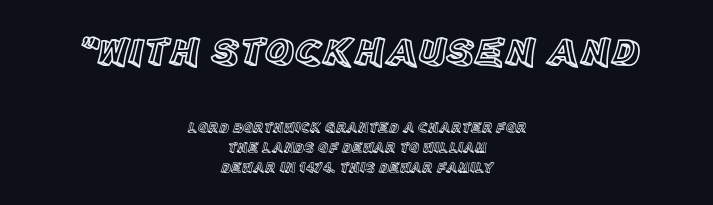
{"width": "normal", "x_height": "large", "monospaced": "no", "underline": "no", "align": "center", "line_spacing": "normal", "line_spacing_ratio": 1.44, "letter_spacing": "normal", "letter_spacing_em": 0.0, "larger_block": "first", "size_ratio": 2.86, "glyph_px": 40}
